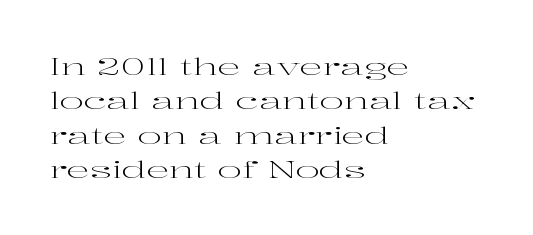
The image shows 23 px text type, upright; set left-aligned, normal line spacing (1.49x), normal letter spacing, not underlined.
